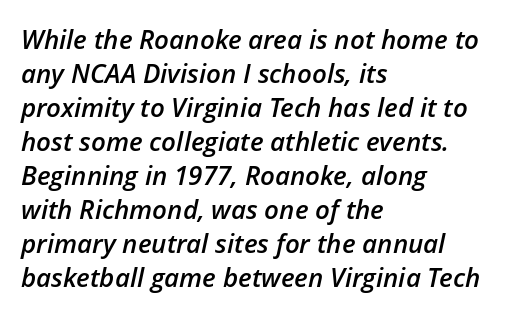
The image shows 26 px text type, italic (leaning right); set left-aligned, normal line spacing (1.31x), normal letter spacing, not underlined.
